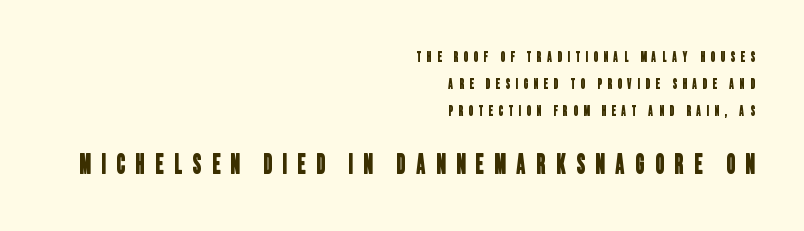
You could only call the tracking loose — the letters float apart. Horizontal alignment here is rightward, an uncommon choice for prose. Just letters on the line, the space beneath them empty. Top chunk: small. Bottom chunk: large. Baseline-to-baseline distance is far greater than the letter height.
